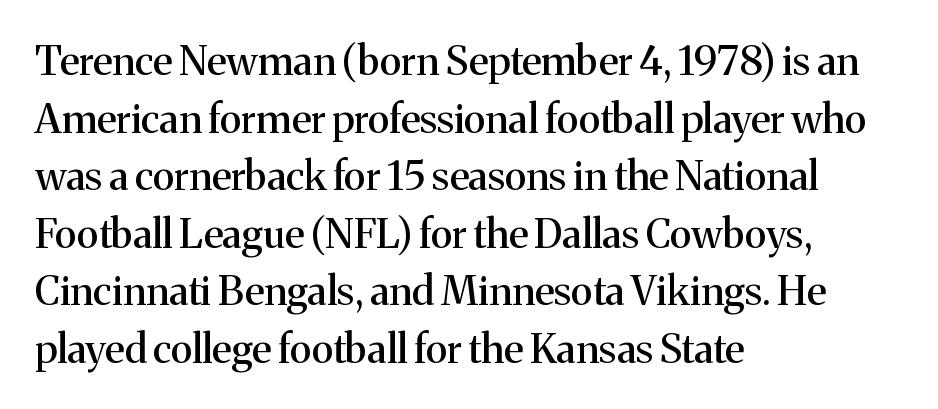
The image shows 40 px serif type, upright; set left-aligned, normal line spacing (1.44x), normal letter spacing, not underlined; medium stroke contrast and a medium x-height.
